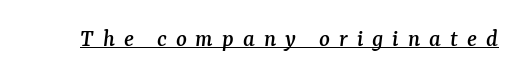
The image shows 25 px text type, italic (leaning right); set unusually wide letter spacing (+0.36 em), underlined.
